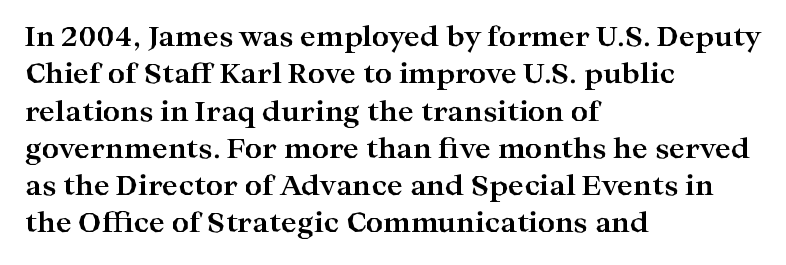
It's the straight-up-and-down kind of type. The lines are quadded left. Letter spacing: default. Rule under the text: the space is simply empty. The space between consecutive lines is moderate. Notice how thick the strokes are: this is what a full bold looks like.
